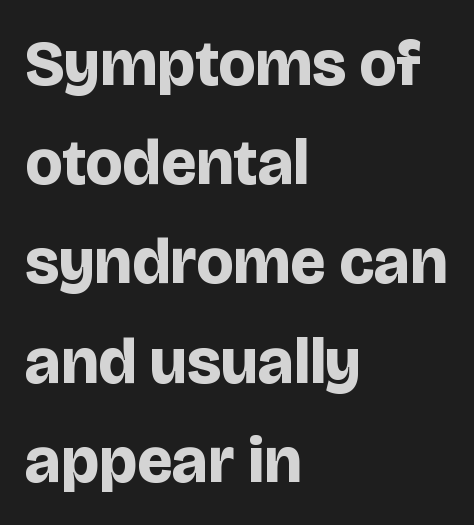
{"serif": "no", "italic": "no", "bold": "yes", "weight": "bold", "width": "normal", "stroke_contrast": "low", "x_height": "large", "monospaced": "no", "underline": "no", "align": "left", "line_spacing": "normal", "line_spacing_ratio": 1.55, "letter_spacing": "normal", "letter_spacing_em": 0.0, "glyph_px": 64}
